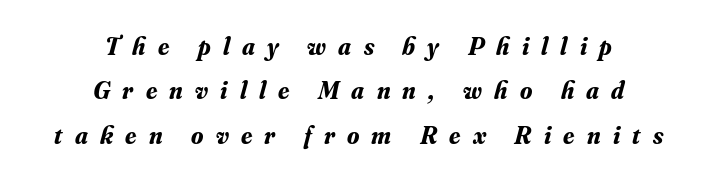
The rendering applies a slant to the glyphs. A centered setting, common on invitations and titles, is used for this passage. These lines carry a lot of weight — the face is fully bold. There is plenty of visible air inserted between adjacent glyphs. Letters rest on an invisible, unmarked baseline.
